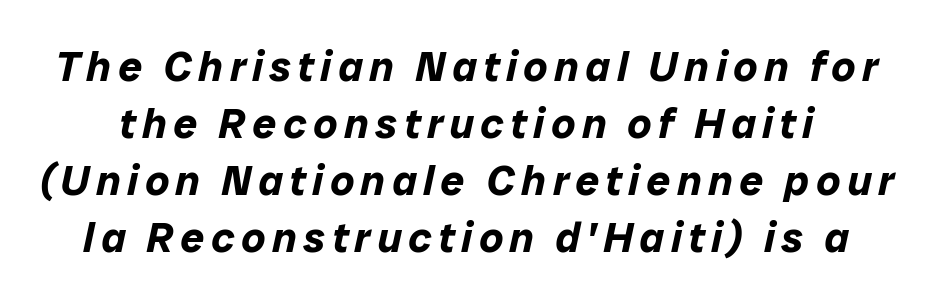
The image shows 42 px bold type, italic (leaning right); set normal line spacing (1.36x), not underlined; low stroke contrast and a medium x-height.
